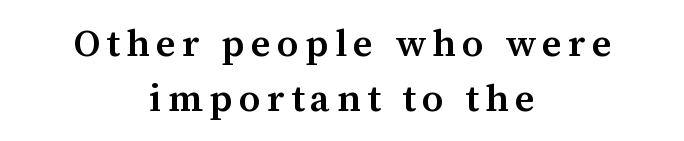
{"serif": "yes", "italic": "no", "bold": "semi", "weight": "semibold", "width": "normal", "stroke_contrast": "medium", "x_height": "medium", "monospaced": "no", "underline": "no", "align": "center", "line_spacing": "normal", "line_spacing_ratio": 1.46, "glyph_px": 38}
